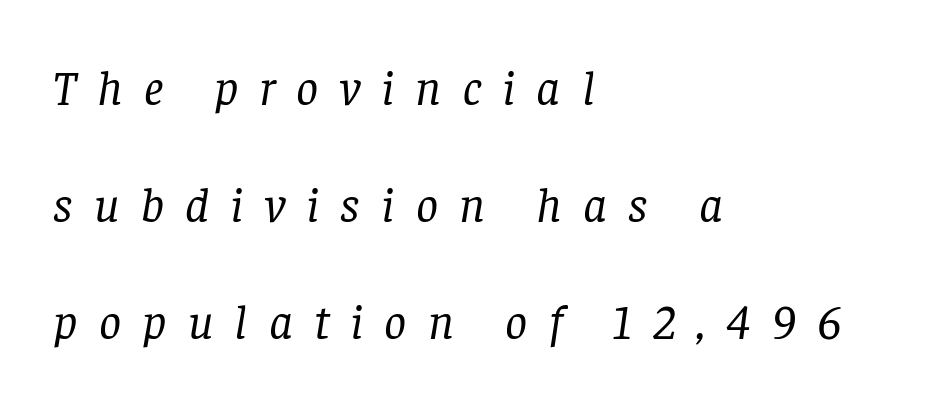
Q: Is the text bold? A: No.
Q: Is the text italic (slanted)? A: Yes, it leans right by about 8 degrees.
Q: Is the typeface a serif or a sans-serif typeface? A: Serif.
Q: Is the text underlined? A: No.
Q: How is the paragraph aligned? A: Left-aligned.
Q: Is the spacing between letters normal or unusually wide? A: Unusually wide.
Q: Is the spacing between lines tight, normal or loose? A: Loose.
Q: Width (condensed, normal, or wide)? A: Normal.
Q: Stroke contrast? A: Low.
Q: x-height? A: Large.
Q: Monospaced? A: No.
